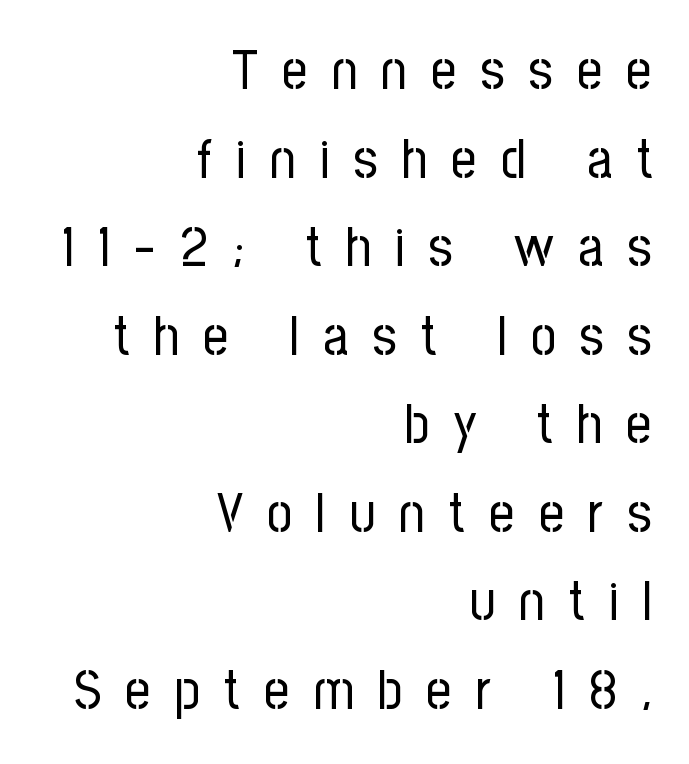
Q: Is the text bold? A: No.
Q: Is the text italic (slanted)? A: No, it is upright.
Q: Is the typeface a serif or a sans-serif typeface? A: Sans-serif.
Q: Is the text underlined? A: No.
Q: How is the paragraph aligned? A: Right-aligned.
Q: Is the spacing between letters normal or unusually wide? A: Unusually wide.
Q: Is the spacing between lines tight, normal or loose? A: Normal.
Q: Width (condensed, normal, or wide)? A: Condensed.
Q: Stroke contrast? A: Low.
Q: x-height? A: Medium.
Q: Monospaced? A: No.
